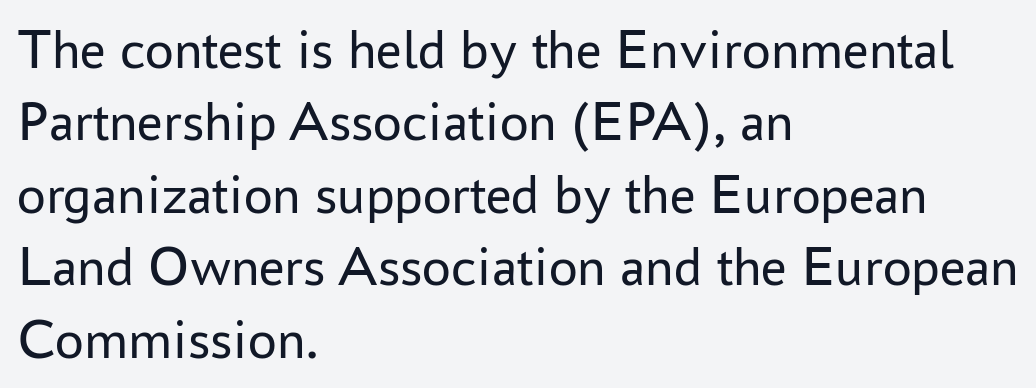
Q: Is the text bold? A: No.
Q: Is the text italic (slanted)? A: No, it is upright.
Q: Is the typeface a serif or a sans-serif typeface? A: Sans-serif.
Q: Is the text underlined? A: No.
Q: How is the paragraph aligned? A: Left-aligned.
Q: Is the spacing between letters normal or unusually wide? A: Normal.
Q: Is the spacing between lines tight, normal or loose? A: Normal.
Q: Width (condensed, normal, or wide)? A: Normal.
Q: Stroke contrast? A: Low.
Q: x-height? A: Medium.
Q: Monospaced? A: No.
